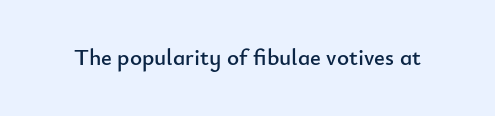
The image shows 23 px text type, upright; set normal letter spacing, not underlined.
